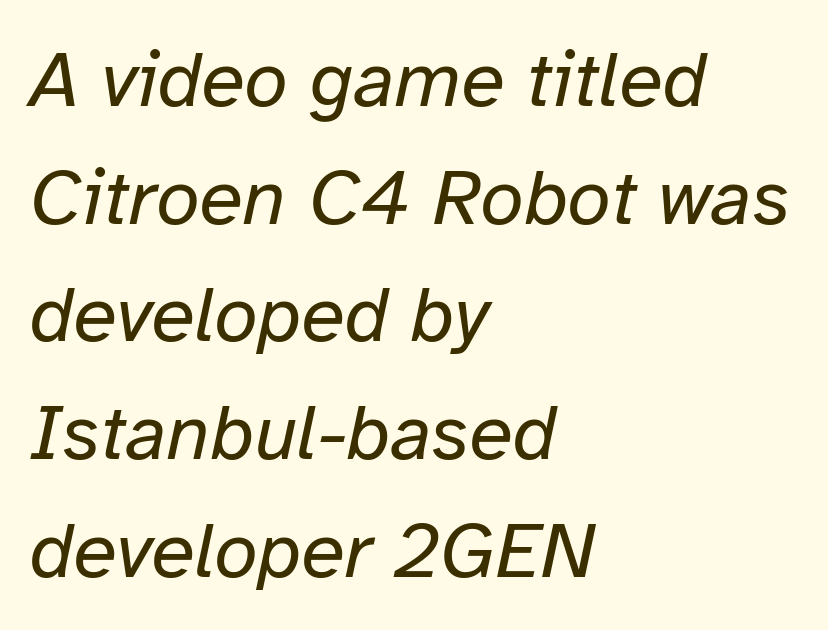
The image shows 79 px regular-weight type, italic (leaning right); set left-aligned, normal line spacing (1.49x), normal letter spacing, not underlined; low stroke contrast and a medium x-height.
